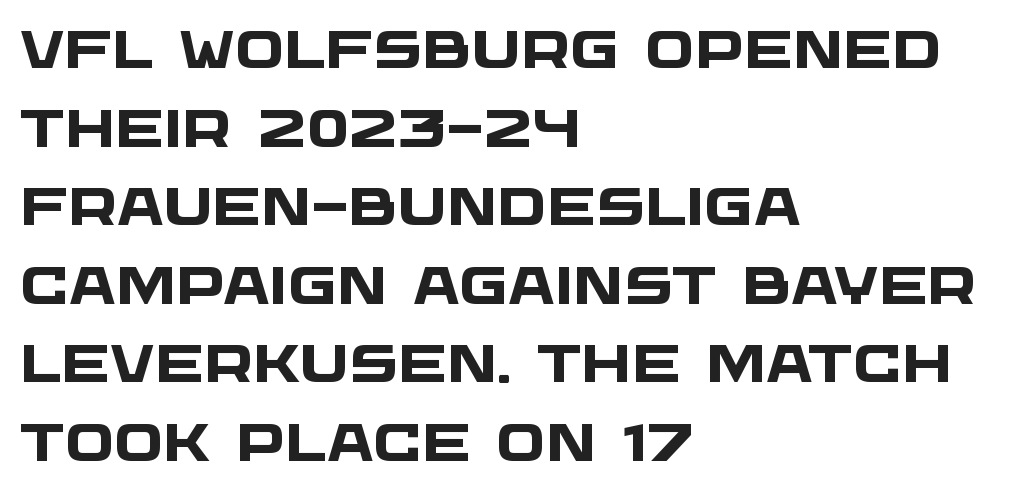
{"serif": "no", "bold": "yes", "weight": "heavy", "width": "wide", "stroke_contrast": "low", "x_height": "large", "monospaced": "no", "underline": "no", "align": "left", "line_spacing": "normal", "line_spacing_ratio": 1.51, "letter_spacing": "normal", "letter_spacing_em": 0.0, "glyph_px": 52}
